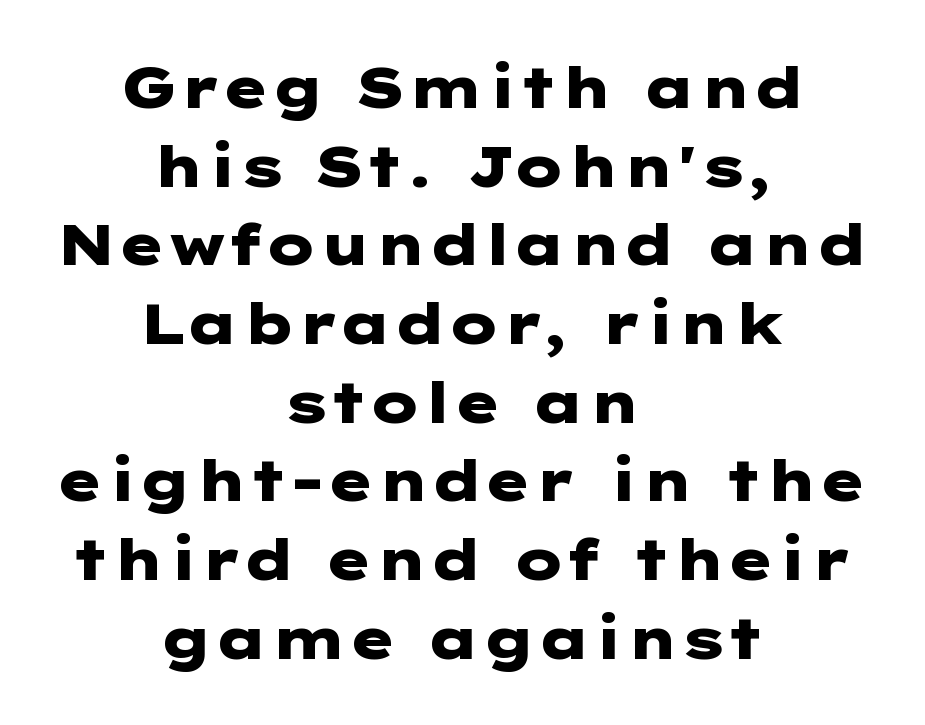
{"serif": "no", "italic": "no", "bold": "yes", "weight": "heavy", "width": "wide", "stroke_contrast": "low", "x_height": "medium", "underline": "no", "align": "center", "line_spacing": "normal", "line_spacing_ratio": 1.38, "letter_spacing": "normal", "letter_spacing_em": 0.0, "glyph_px": 57}
